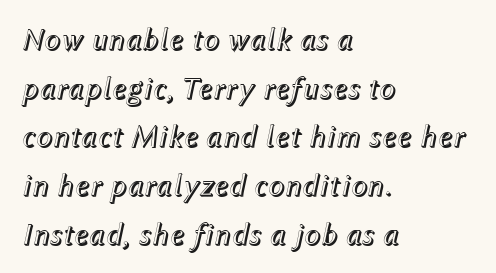
Q: Is the text italic (slanted)? A: Yes, it leans right by about 12 degrees.
Q: Is the text underlined? A: No.
Q: How is the paragraph aligned? A: Left-aligned.
Q: Is the spacing between letters normal or unusually wide? A: Normal.
Q: Is the spacing between lines tight, normal or loose? A: Normal.
Q: Width (condensed, normal, or wide)? A: Normal.
Q: x-height? A: Medium.
Q: Monospaced? A: No.
